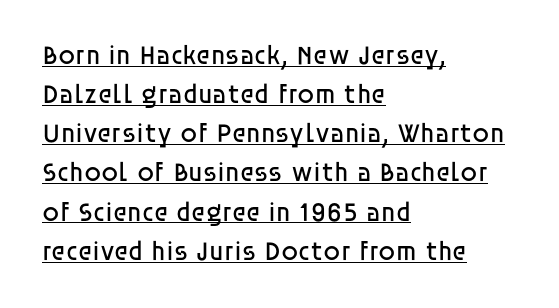
Is the block centered? No — it sits flush against the left margin. In terms of posture, this sample is upright. The weight would be labelled regular, book, light, or lighter still. This sample uses plain, unmodified letter spacing. In designer terms, the underline attribute is active on this setting.
